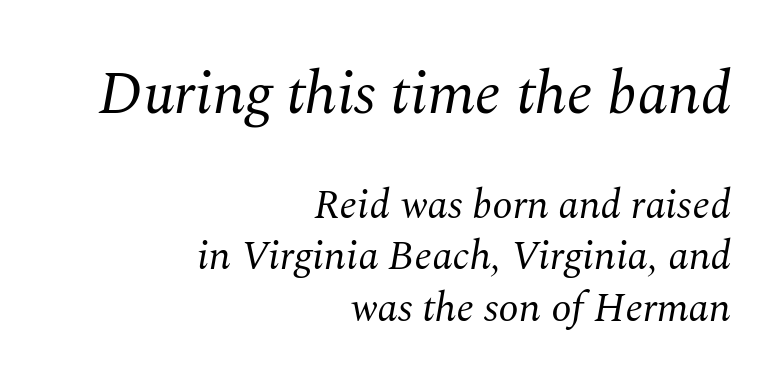
{"serif": "yes", "italic": "yes", "lean": "right", "slant_degrees": 10, "bold": "no", "weight": "regular", "width": "normal", "stroke_contrast": "medium", "x_height": "medium", "monospaced": "no", "underline": "no", "align": "right", "line_spacing": "normal", "line_spacing_ratio": 1.26, "letter_spacing": "normal", "letter_spacing_em": 0.0, "larger_block": "first", "size_ratio": 1.49, "glyph_px": 61}
